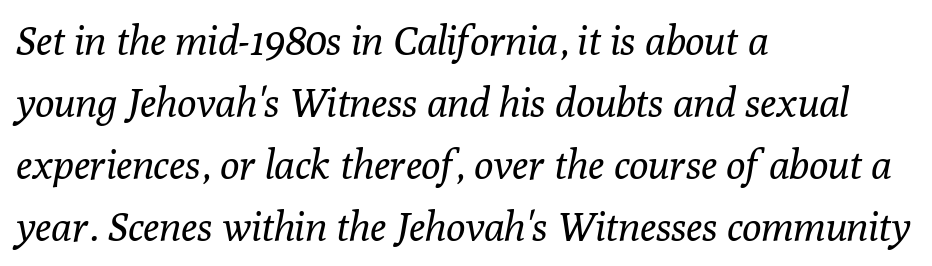
Q: Is the text bold? A: No.
Q: Is the text italic (slanted)? A: Yes, it leans right by about 10 degrees.
Q: Is the typeface a serif or a sans-serif typeface? A: Serif.
Q: Is the text underlined? A: No.
Q: How is the paragraph aligned? A: Left-aligned.
Q: Is the spacing between letters normal or unusually wide? A: Normal.
Q: Is the spacing between lines tight, normal or loose? A: Normal.
Q: Width (condensed, normal, or wide)? A: Normal.
Q: Stroke contrast? A: Low.
Q: x-height? A: Medium.
Q: Monospaced? A: No.
